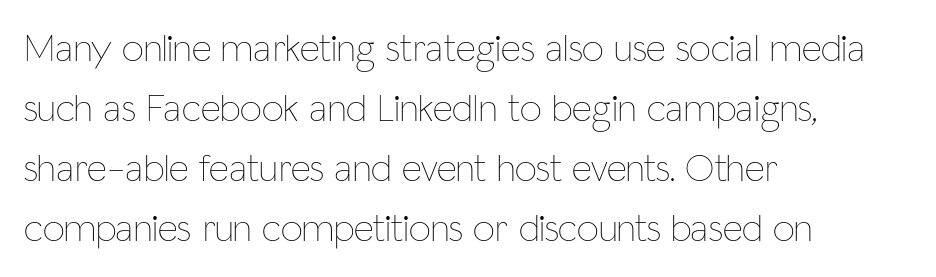
Spacing verdict: proportional, widths tailored to each character. The specimen omits any rule beneath the text block's lines. Nope, not italic — everything's standing straight. Nobody touched the tracking dial on this one.
